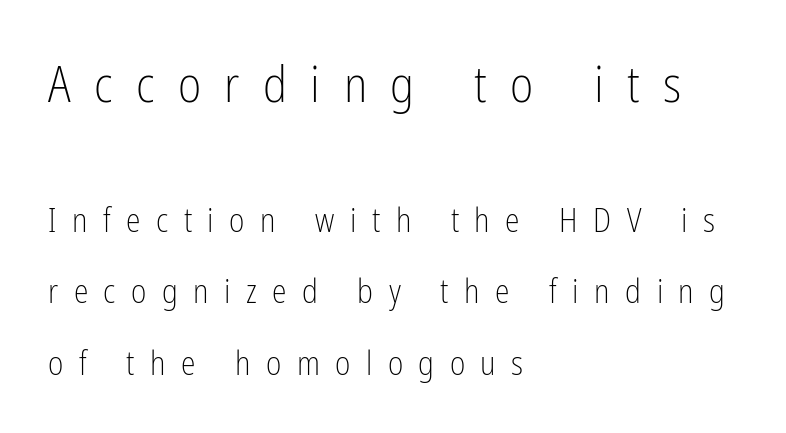
Between one letter and the next there's a generous, obvious gap. Words float on clear page, feet unadorned. This block would shrink considerably if given ordinary leading; it's expanded now. The upper block of text is set noticeably larger than the block beneath it. This is not heavy type; no bold has been used.
